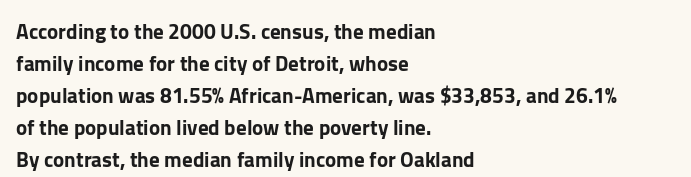
Q: Is the text italic (slanted)? A: No, it is upright.
Q: Is the text underlined? A: No.
Q: How is the paragraph aligned? A: Left-aligned.
Q: Is the spacing between letters normal or unusually wide? A: Normal.
Q: Is the spacing between lines tight, normal or loose? A: Normal.
